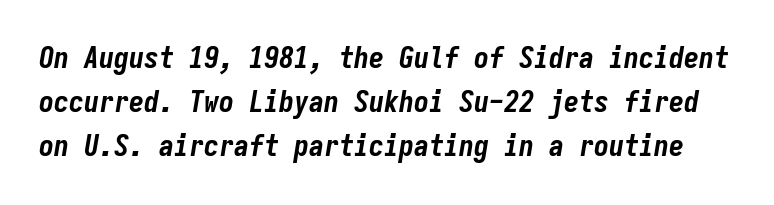
{"italic": "yes", "lean": "right", "slant_degrees": 9, "bold": "yes", "weight": "bold", "width": "condensed", "stroke_contrast": "low", "x_height": "medium", "monospaced": "yes", "underline": "no", "line_spacing": "normal", "line_spacing_ratio": 1.47, "letter_spacing": "normal", "letter_spacing_em": 0.0, "glyph_px": 30}
